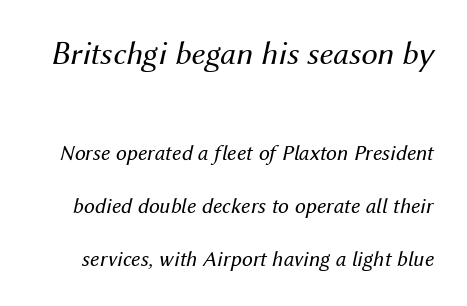
Q: Is the text bold? A: No.
Q: Is the text italic (slanted)? A: Yes, it leans right by about 12 degrees.
Q: Is the text underlined? A: No.
Q: Is the spacing between letters normal or unusually wide? A: Normal.
Q: Is the spacing between lines tight, normal or loose? A: Loose.
Q: Which block of text is set in a larger size, the first (top) or the second (bottom)? A: The first (top) one.
Q: Width (condensed, normal, or wide)? A: Normal.
Q: Stroke contrast? A: Medium.
Q: x-height? A: Medium.
Q: Monospaced? A: No.
